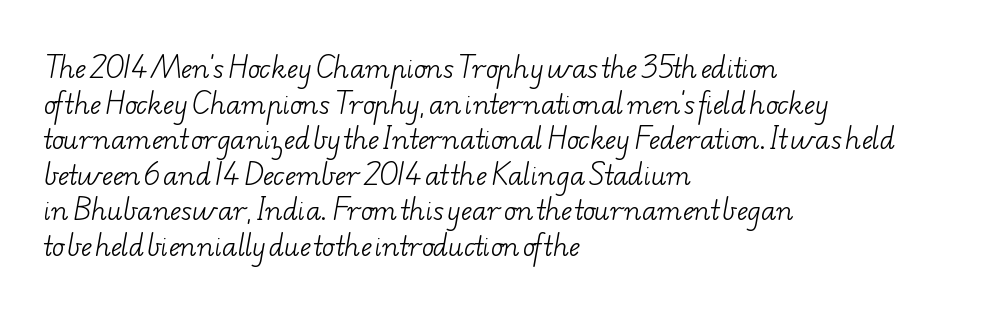
The image shows 26 px text type; set left-aligned, normal line spacing (1.37x), normal letter spacing, not underlined.
